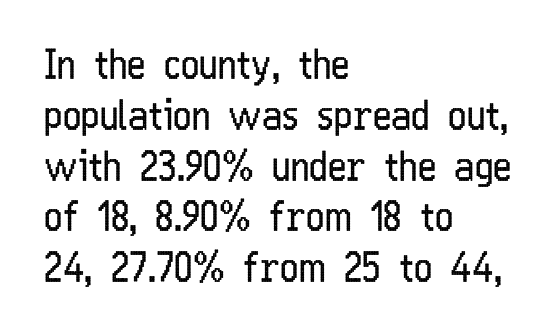
The image shows 40 px regular-weight, condensed sans-serif type, upright; set left-aligned, normal line spacing (1.27x), normal letter spacing, not underlined; low stroke contrast and a medium x-height.
